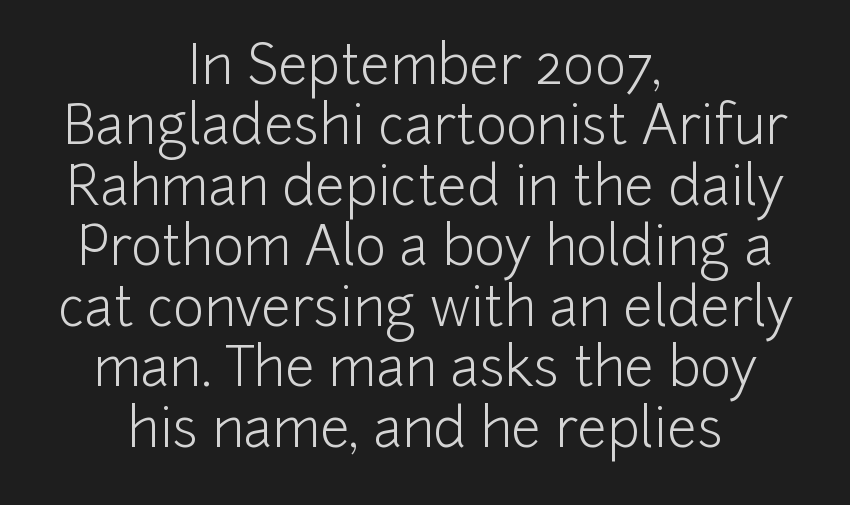
Q: Is the text bold? A: No.
Q: Is the text italic (slanted)? A: No, it is upright.
Q: Is the typeface a serif or a sans-serif typeface? A: Sans-serif.
Q: Is the text underlined? A: No.
Q: How is the paragraph aligned? A: Centered.
Q: Is the spacing between letters normal or unusually wide? A: Normal.
Q: Is the spacing between lines tight, normal or loose? A: Tight.
Q: Width (condensed, normal, or wide)? A: Normal.
Q: Stroke contrast? A: Low.
Q: x-height? A: Medium.
Q: Monospaced? A: No.
